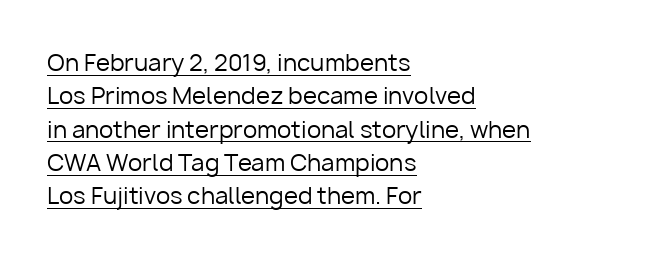
{"italic": "no", "bold": "no", "underline": "yes", "align": "left", "line_spacing": "normal", "line_spacing_ratio": 1.45, "letter_spacing": "normal", "letter_spacing_em": 0.0, "glyph_px": 23}
